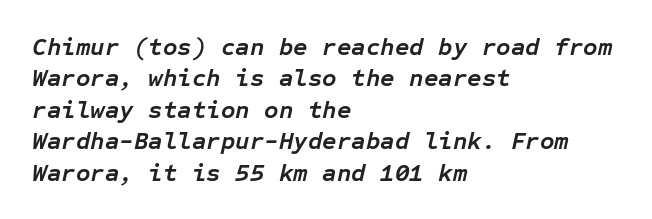
The image shows 25 px bold type, italic (leaning right); set left-aligned, normal line spacing (1.26x), normal letter spacing, not underlined.
